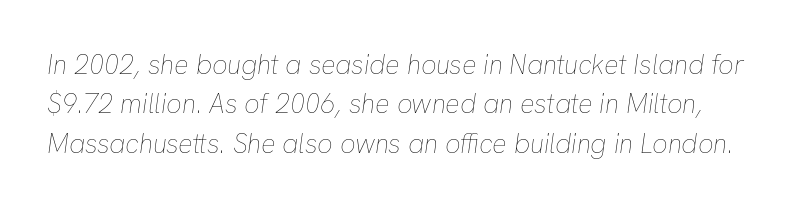
The image shows 27 px text type, italic (leaning right); set normal line spacing (1.46x), normal letter spacing, not underlined.
